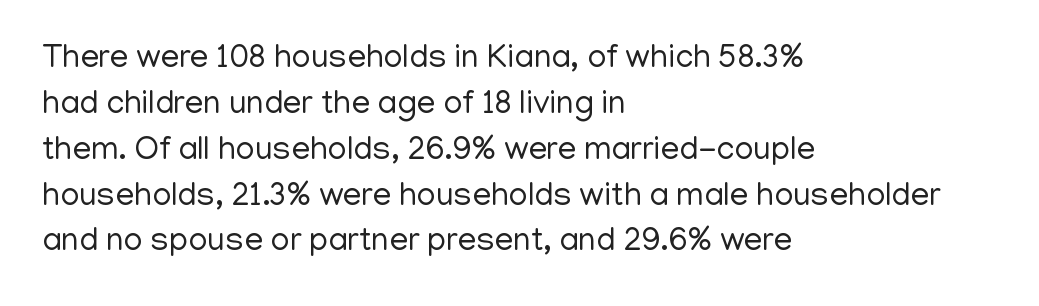
Q: Is the text bold? A: No.
Q: Is the text italic (slanted)? A: No, it is upright.
Q: Is the typeface a serif or a sans-serif typeface? A: Sans-serif.
Q: Is the text underlined? A: No.
Q: How is the paragraph aligned? A: Left-aligned.
Q: Is the spacing between letters normal or unusually wide? A: Normal.
Q: Is the spacing between lines tight, normal or loose? A: Normal.
Q: Width (condensed, normal, or wide)? A: Normal.
Q: Stroke contrast? A: Low.
Q: x-height? A: Medium.
Q: Monospaced? A: No.
